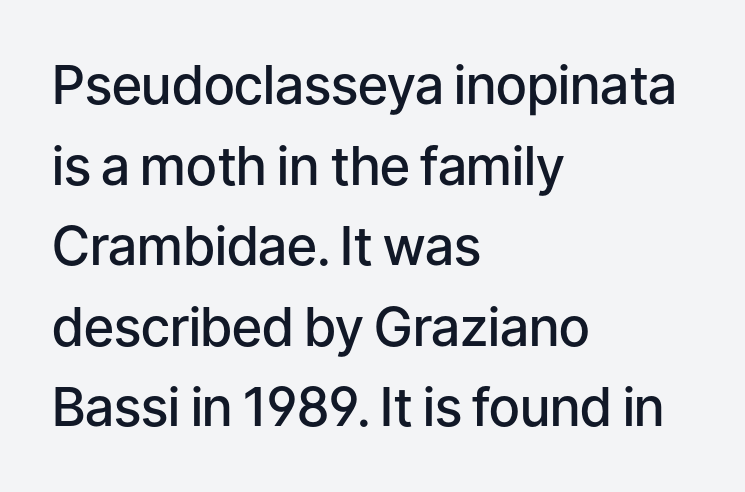
Q: Is the text bold? A: Semi-bold.
Q: Is the text italic (slanted)? A: No, it is upright.
Q: Is the typeface a serif or a sans-serif typeface? A: Sans-serif.
Q: Is the text underlined? A: No.
Q: How is the paragraph aligned? A: Left-aligned.
Q: Is the spacing between letters normal or unusually wide? A: Normal.
Q: Is the spacing between lines tight, normal or loose? A: Normal.
Q: Width (condensed, normal, or wide)? A: Normal.
Q: Stroke contrast? A: Low.
Q: x-height? A: Medium.
Q: Monospaced? A: No.
